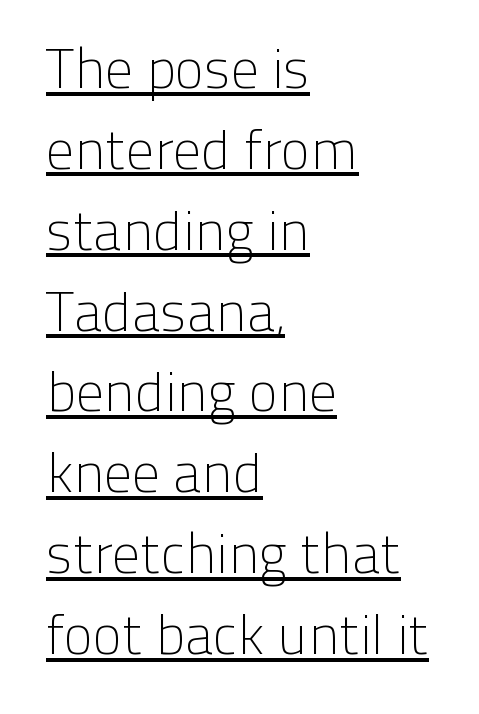
The image shows 55 px light sans-serif type, upright; set left-aligned, normal line spacing (1.47x), normal letter spacing, underlined; low stroke contrast and a medium x-height.
